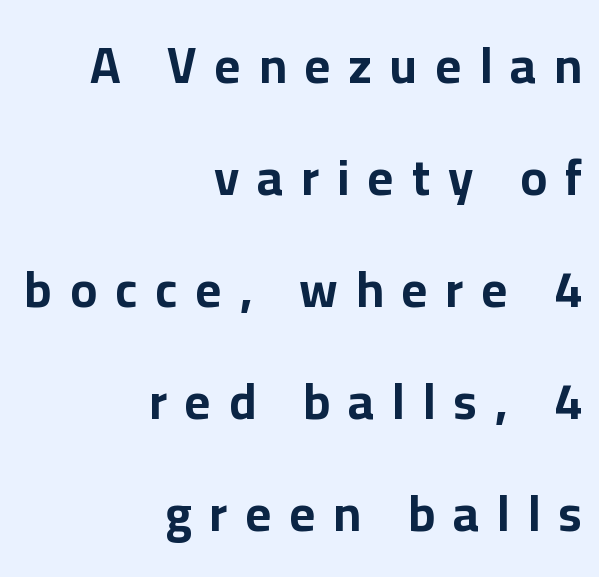
Q: Is the text bold? A: Yes.
Q: Is the text italic (slanted)? A: No, it is upright.
Q: Is the typeface a serif or a sans-serif typeface? A: Sans-serif.
Q: Is the text underlined? A: No.
Q: How is the paragraph aligned? A: Right-aligned.
Q: Is the spacing between letters normal or unusually wide? A: Unusually wide.
Q: Is the spacing between lines tight, normal or loose? A: Loose.
Q: Width (condensed, normal, or wide)? A: Normal.
Q: Stroke contrast? A: Low.
Q: x-height? A: Medium.
Q: Monospaced? A: No.
